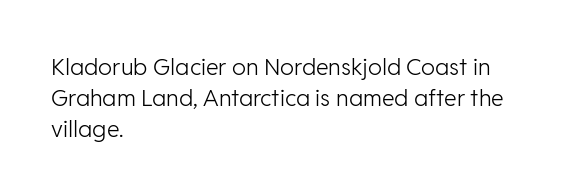
{"italic": "no", "bold": "no", "underline": "no", "align": "left", "line_spacing": "normal", "line_spacing_ratio": 1.35, "letter_spacing": "normal", "letter_spacing_em": 0.0, "glyph_px": 23}
